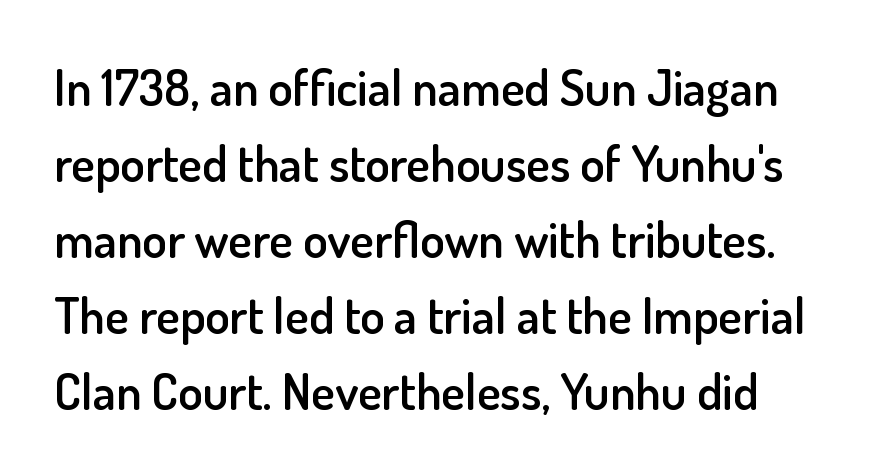
The image shows 50 px semibold sans-serif type, upright; set normal line spacing (1.52x), normal letter spacing, not underlined; low stroke contrast and a small x-height.
